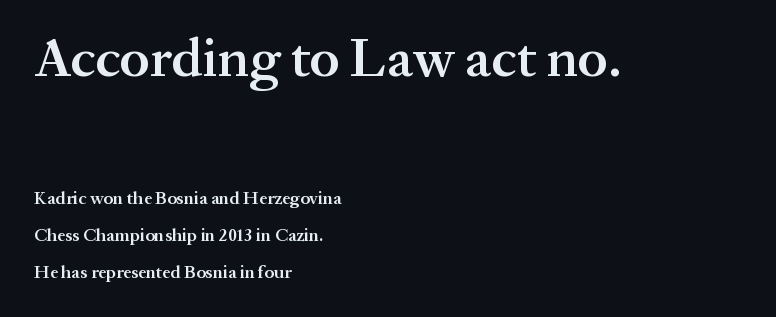
The image shows 55 px semibold serif type, upright; set left-aligned, loose line spacing (2.04x), normal letter spacing, not underlined; the first (top) block is 3.06x larger; medium stroke contrast and a medium x-height.
